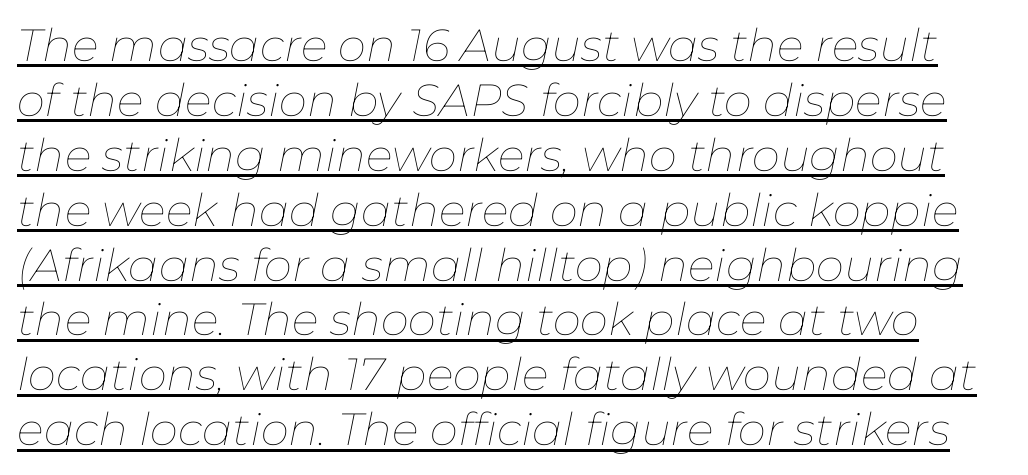
The image shows 45 px thin type, italic (leaning right); set line spacing 1.22x, normal letter spacing, underlined; low stroke contrast and a medium x-height.
